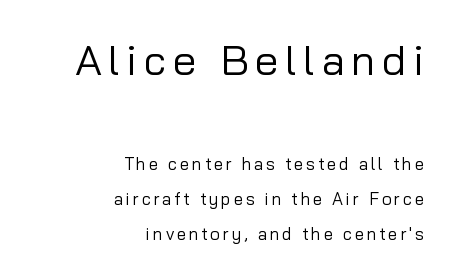
The image shows 42 px regular-weight sans-serif type, upright; set right-aligned, loose line spacing (2.06x), not underlined; the first (top) block is 2.47x larger; low stroke contrast and a medium x-height.
